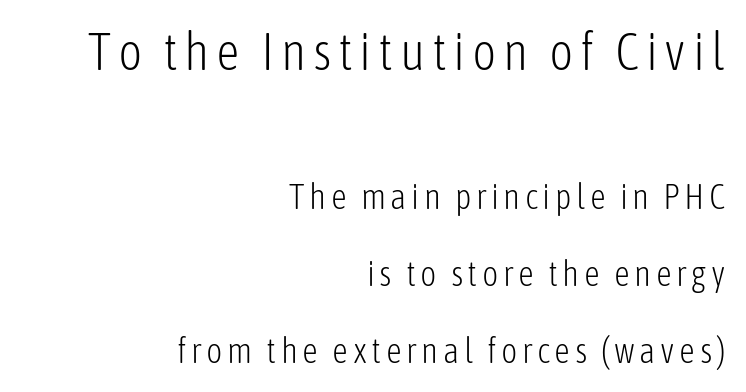
Each row of text sits above clean, open space. The ragged edge is on the left, which tells us the setting is flush right. Quick note: interline space is abundant. Proportional: the letters do not fall into vertical columns.
